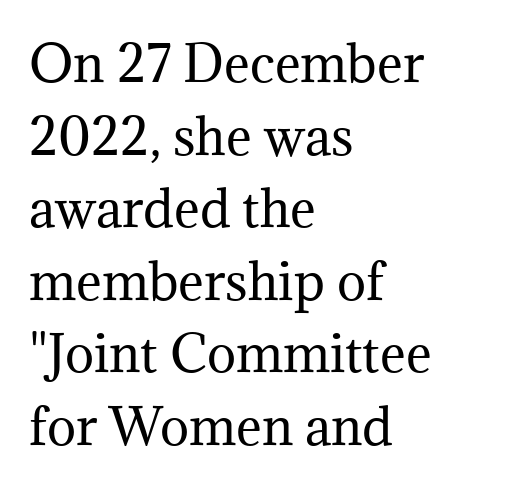
Q: Is the text bold? A: No.
Q: Is the text italic (slanted)? A: No, it is upright.
Q: Is the typeface a serif or a sans-serif typeface? A: Serif.
Q: Is the text underlined? A: No.
Q: How is the paragraph aligned? A: Left-aligned.
Q: Is the spacing between letters normal or unusually wide? A: Normal.
Q: Is the spacing between lines tight, normal or loose? A: Normal.
Q: Width (condensed, normal, or wide)? A: Normal.
Q: Stroke contrast? A: Medium.
Q: x-height? A: Medium.
Q: Monospaced? A: No.
